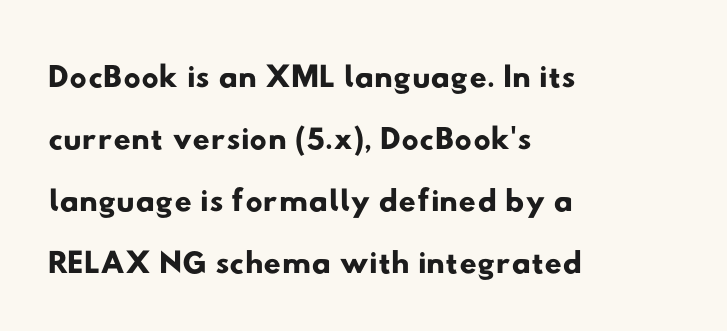
The image shows 48 px wide sans-serif type; set left-aligned, normal line spacing (1.29x), normal letter spacing, not underlined; low stroke contrast and a small x-height.
